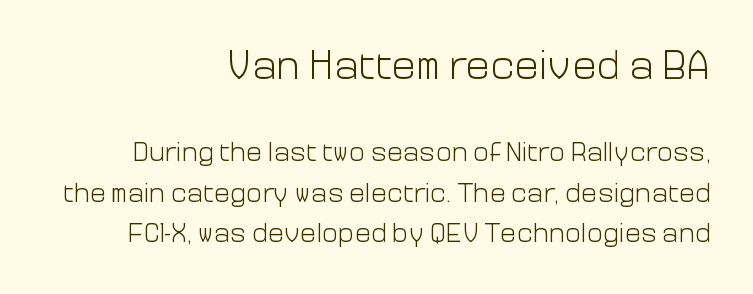
The typography opts for an upright posture over an oblique one. Normally led — the rows are evenly, conventionally spaced. The passage shown begins with its larger block and ends with its smaller one. Nobody touched the tracking dial on this one.
